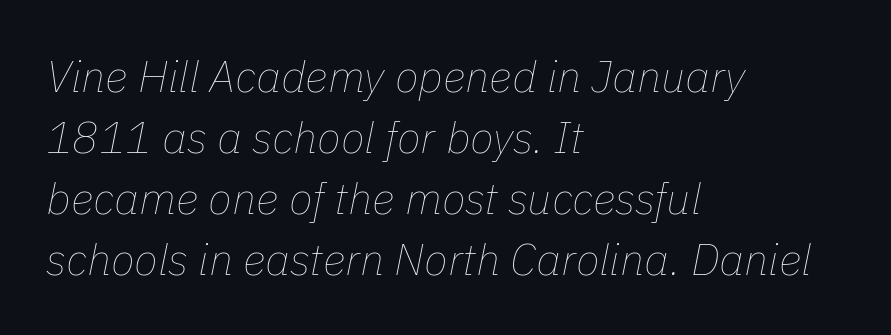
{"italic": "yes", "lean": "right", "slant_degrees": 11, "bold": "no", "weight": "thin", "width": "normal", "stroke_contrast": "low", "x_height": "medium", "monospaced": "no", "underline": "no", "align": "left", "line_spacing": "normal", "line_spacing_ratio": 1.39, "letter_spacing": "normal", "letter_spacing_em": 0.0, "glyph_px": 44}
